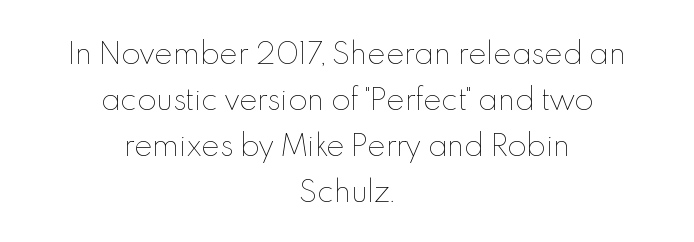
Q: Is the text bold? A: No.
Q: Is the text italic (slanted)? A: No, it is upright.
Q: Is the text underlined? A: No.
Q: How is the paragraph aligned? A: Centered.
Q: Is the spacing between letters normal or unusually wide? A: Normal.
Q: Is the spacing between lines tight, normal or loose? A: Normal.
Q: Width (condensed, normal, or wide)? A: Normal.
Q: x-height? A: Small.
Q: Monospaced? A: No.
